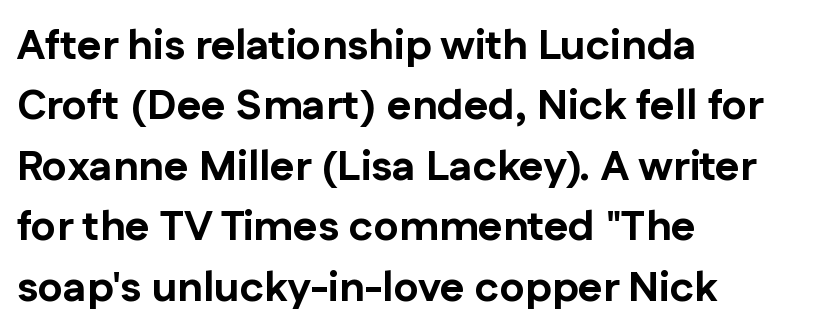
Alignment: flush left. The type is set solid horizontally, with unmodified tracking. Compared with an ordinary text face, these strokes are far heavier — a full bold. Examine the stroke ends and you'll find no serifs. The specimen reads as upright at a glance.
